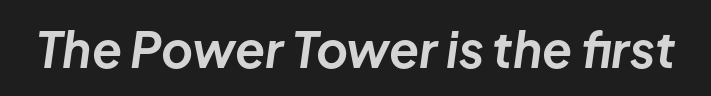
Here the designer chose a conventional face with non-uniform glyph widths. When letters slant like this, we call the style italic. Stroke thickness is high; the sample reads as a true bold. No extra tracking has been applied to these lines. The space beneath each line is pristine and unruled.
